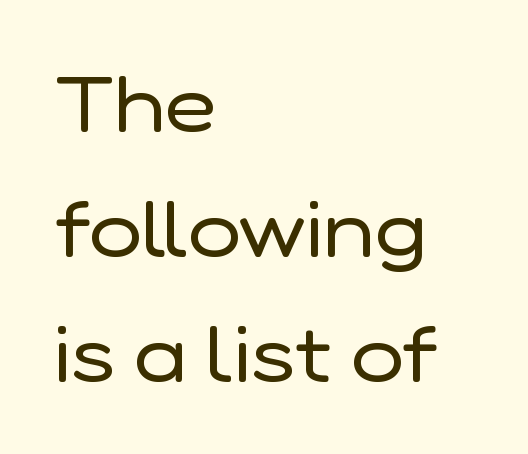
Q: Is the text bold? A: No.
Q: Is the text italic (slanted)? A: No, it is upright.
Q: Is the typeface a serif or a sans-serif typeface? A: Sans-serif.
Q: Is the text underlined? A: No.
Q: How is the paragraph aligned? A: Left-aligned.
Q: Is the spacing between letters normal or unusually wide? A: Normal.
Q: Is the spacing between lines tight, normal or loose? A: Normal.
Q: Width (condensed, normal, or wide)? A: Normal.
Q: Stroke contrast? A: Low.
Q: x-height? A: Medium.
Q: Monospaced? A: No.
